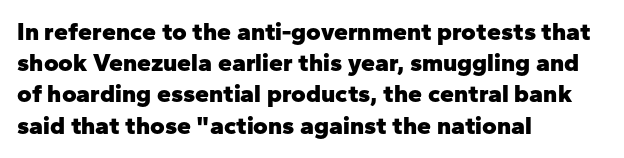
The image shows 25 px bold type, upright; set left-aligned, normal line spacing (1.25x), normal letter spacing, not underlined.
